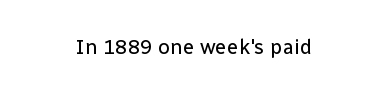
{"italic": "no", "bold": "no", "underline": "no", "align": "center", "letter_spacing": "normal", "letter_spacing_em": 0.0, "glyph_px": 21}
